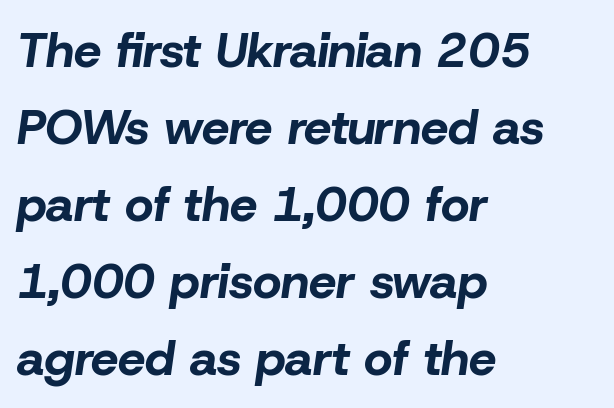
The image shows 49 px bold type, italic (leaning right); set left-aligned, normal line spacing (1.57x), normal letter spacing, not underlined; low stroke contrast and a medium x-height.
